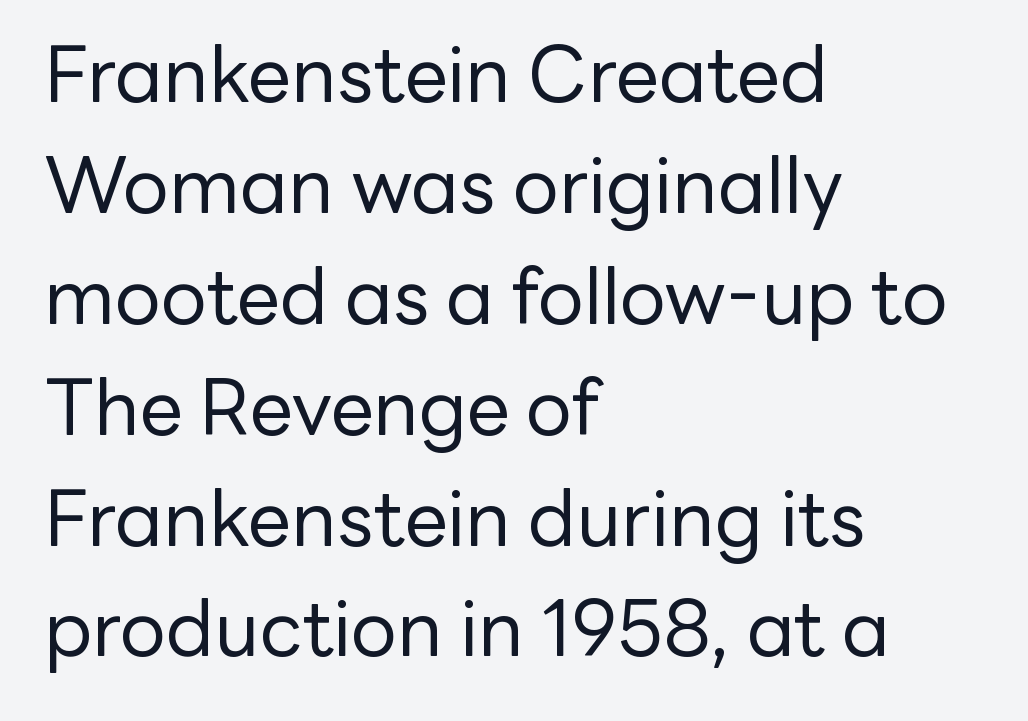
One-word summary of the alignment: left. Each word holds together tightly as a unit, with standard inter-letter gaps. Every stem runs plumb, perpendicular to the baseline. Note: no serifs on the glyphs. Each letter keeps its own natural width here, so spacing adapts to shape.
